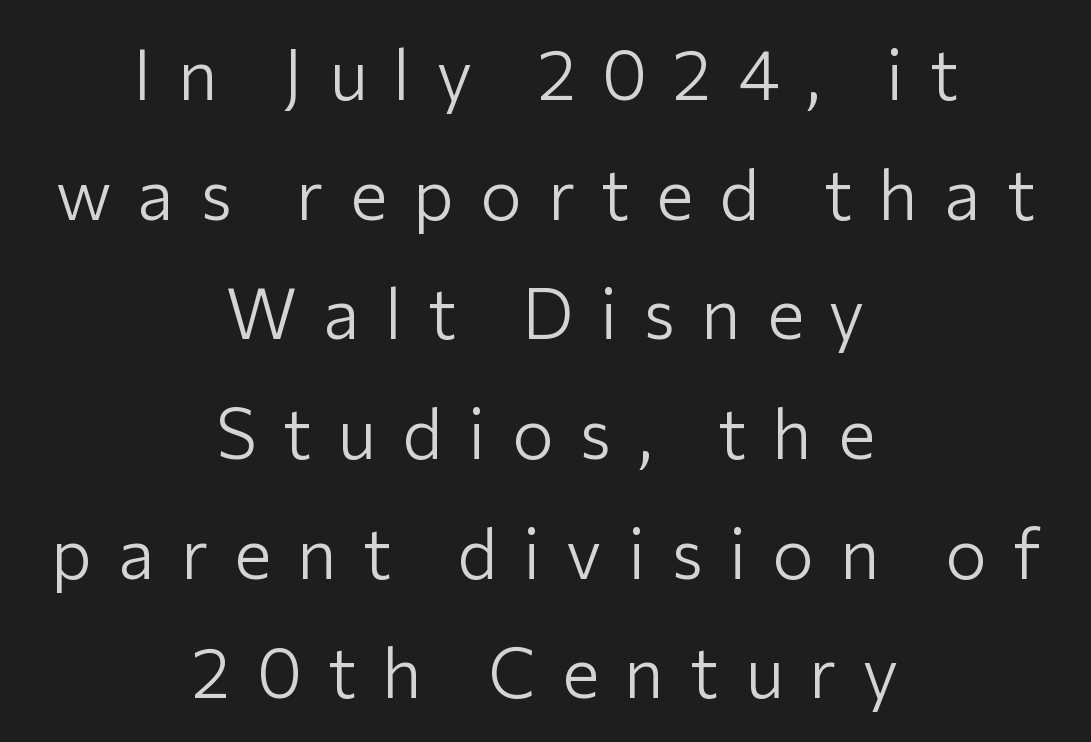
Q: Is the text bold? A: No.
Q: Is the text italic (slanted)? A: No, it is upright.
Q: Is the typeface a serif or a sans-serif typeface? A: Sans-serif.
Q: Is the text underlined? A: No.
Q: How is the paragraph aligned? A: Centered.
Q: Is the spacing between letters normal or unusually wide? A: Unusually wide.
Q: Width (condensed, normal, or wide)? A: Normal.
Q: Stroke contrast? A: Low.
Q: x-height? A: Medium.
Q: Monospaced? A: No.
